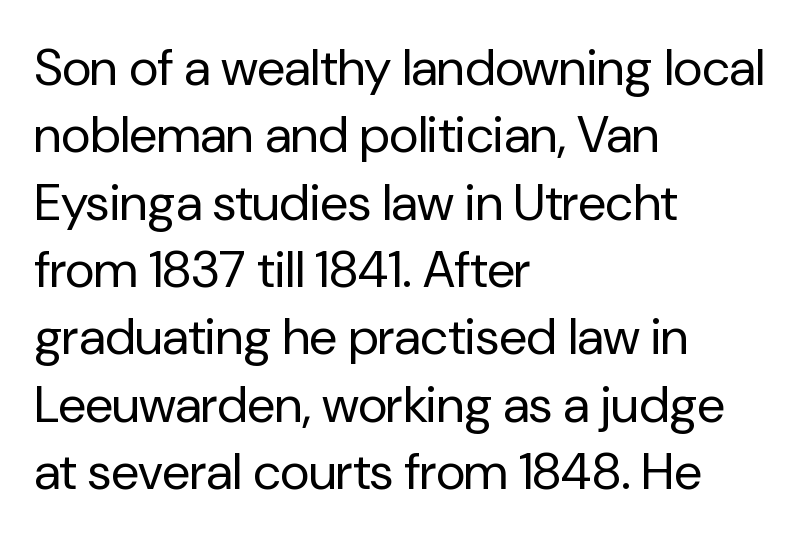
The weight tops out at a normal text grade. Normally led — the rows are evenly, conventionally spaced. If you drew a line through each stem, it would be perfectly vertical. Is this a fixed-width face? No — the glyphs have proportional, varying widths. Note: no serifs on the glyphs.
